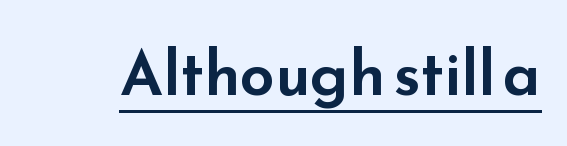
{"serif": "no", "italic": "no", "width": "wide", "stroke_contrast": "low", "x_height": "small", "monospaced": "no", "underline": "yes", "letter_spacing": "normal", "letter_spacing_em": 0.0, "glyph_px": 62}
